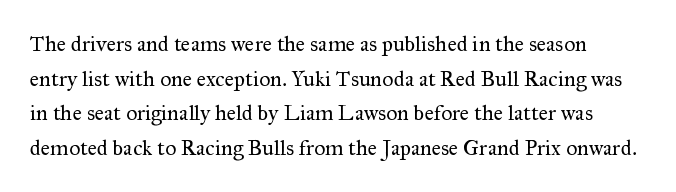
Letters rest on an invisible, unmarked baseline. These glyphs show unthickened strokes, regular width or finer. Horizontal bands of white between lines are of average thickness. The letterforms sit shoulder to shoulder at normal distance. Nope, not italic — everything's standing straight.
